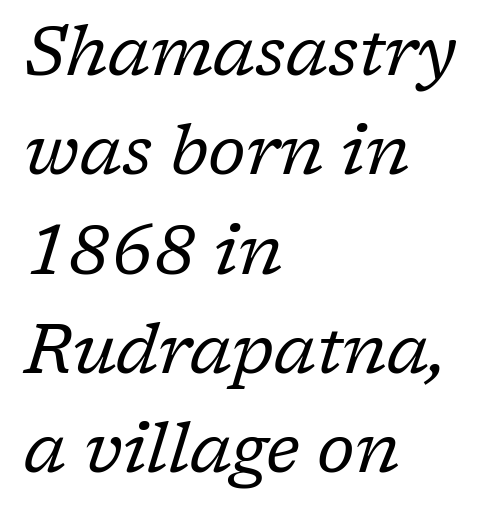
The image shows 69 px regular-weight serif type, italic (leaning right); set left-aligned, normal line spacing (1.44x), normal letter spacing, not underlined; low stroke contrast and a medium x-height.
